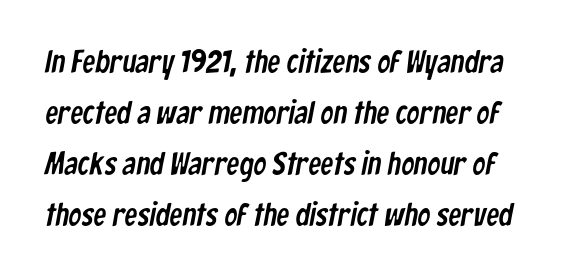
Q: Is the typeface a serif or a sans-serif typeface? A: Sans-serif.
Q: Is the text underlined? A: No.
Q: Is the spacing between letters normal or unusually wide? A: Normal.
Q: Is the spacing between lines tight, normal or loose? A: Normal.
Q: Width (condensed, normal, or wide)? A: Condensed.
Q: Stroke contrast? A: Low.
Q: x-height? A: Medium.
Q: Monospaced? A: No.
